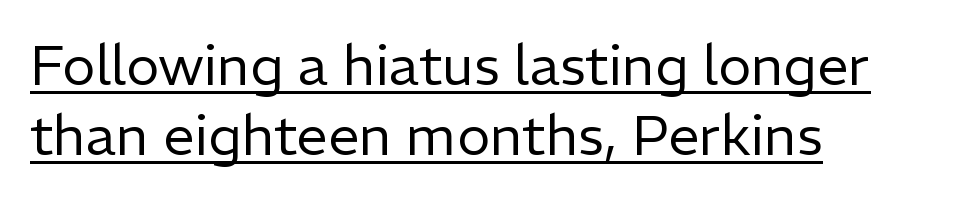
The image shows 56 px regular-weight sans-serif type, upright; set left-aligned, normal line spacing (1.25x), normal letter spacing, underlined; low stroke contrast and a medium x-height.
